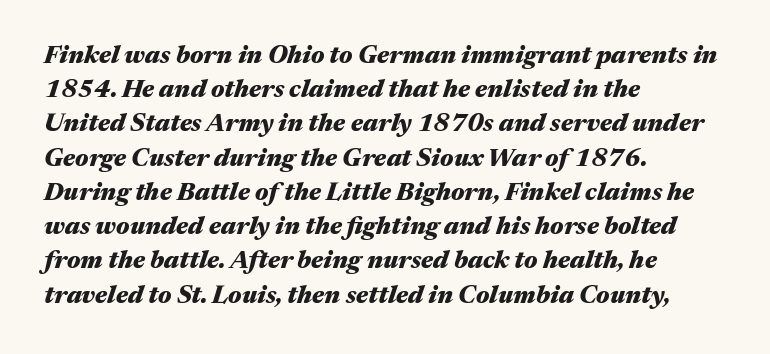
The image shows 25 px bold type, italic (leaning right); set left-aligned, normal line spacing (1.37x), normal letter spacing, not underlined.
